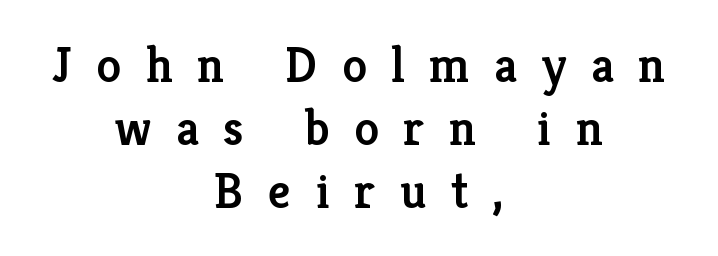
Q: Is the text bold? A: Semi-bold.
Q: Is the text italic (slanted)? A: No, it is upright.
Q: Is the typeface a serif or a sans-serif typeface? A: Serif.
Q: Is the text underlined? A: No.
Q: How is the paragraph aligned? A: Centered.
Q: Is the spacing between letters normal or unusually wide? A: Unusually wide.
Q: Is the spacing between lines tight, normal or loose? A: Normal.
Q: Width (condensed, normal, or wide)? A: Normal.
Q: Stroke contrast? A: Low.
Q: x-height? A: Medium.
Q: Monospaced? A: No.
